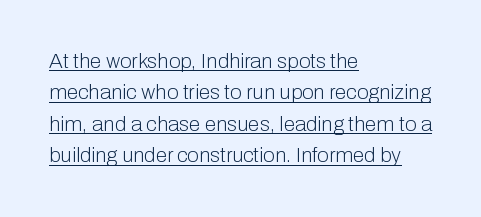
Q: Is the text bold? A: No.
Q: Is the text italic (slanted)? A: No, it is upright.
Q: Is the text underlined? A: Yes.
Q: How is the paragraph aligned? A: Left-aligned.
Q: Is the spacing between letters normal or unusually wide? A: Normal.
Q: Is the spacing between lines tight, normal or loose? A: Normal.
